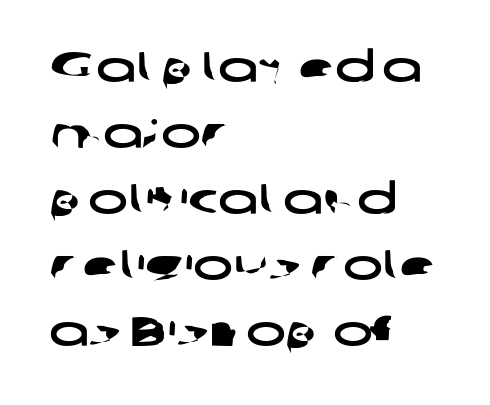
The image shows 42 px wide sans-serif type; set left-aligned, normal line spacing (1.57x), normal letter spacing, not underlined; low stroke contrast and a medium x-height.
